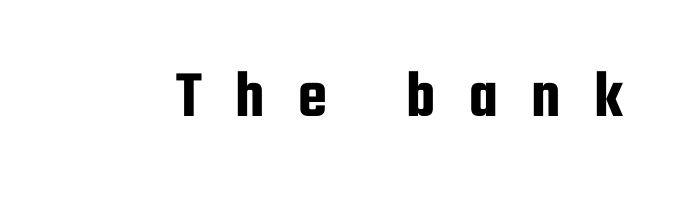
Q: Is the text italic (slanted)? A: No, it is upright.
Q: Is the typeface a serif or a sans-serif typeface? A: Sans-serif.
Q: Is the text underlined? A: No.
Q: Is the spacing between letters normal or unusually wide? A: Unusually wide.
Q: Width (condensed, normal, or wide)? A: Condensed.
Q: Stroke contrast? A: Low.
Q: x-height? A: Medium.
Q: Monospaced? A: No.
